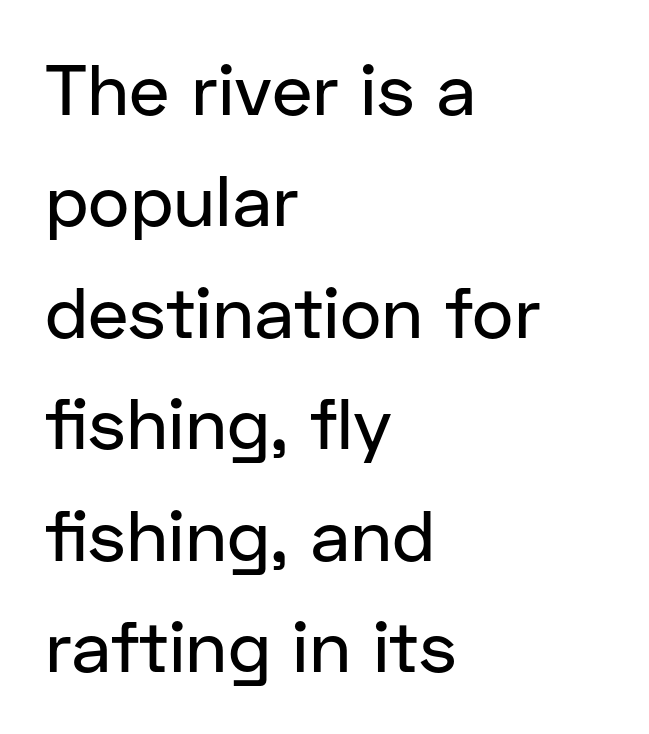
The image shows 71 px sans-serif type, upright; set left-aligned, normal line spacing (1.57x), normal letter spacing, not underlined; low stroke contrast and a medium x-height.
